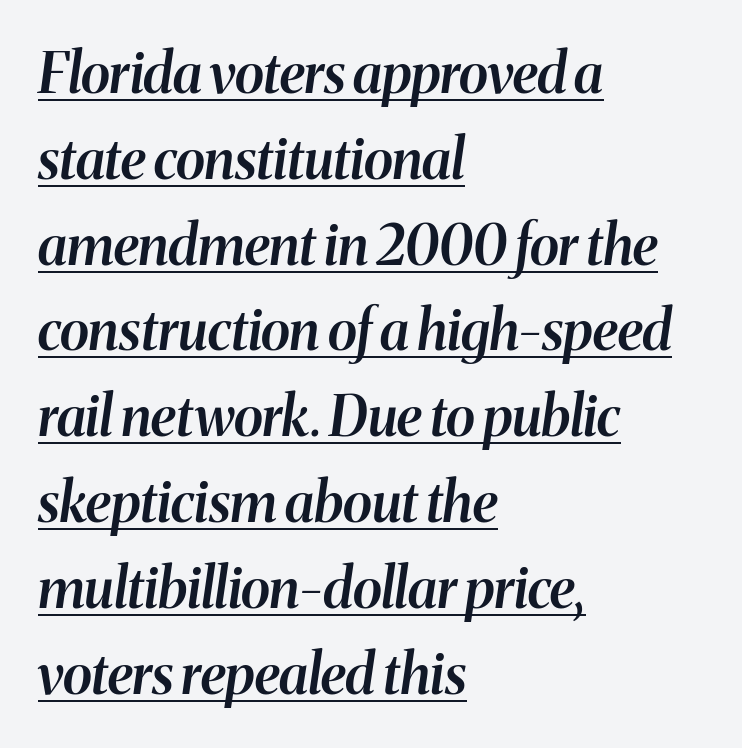
{"italic": "yes", "lean": "right", "slant_degrees": 8, "bold": "semi", "weight": "semibold", "width": "normal", "stroke_contrast": "medium", "x_height": "medium", "monospaced": "no", "underline": "yes", "align": "left", "line_spacing": "normal", "line_spacing_ratio": 1.56, "letter_spacing": "normal", "letter_spacing_em": 0.0, "glyph_px": 55}
